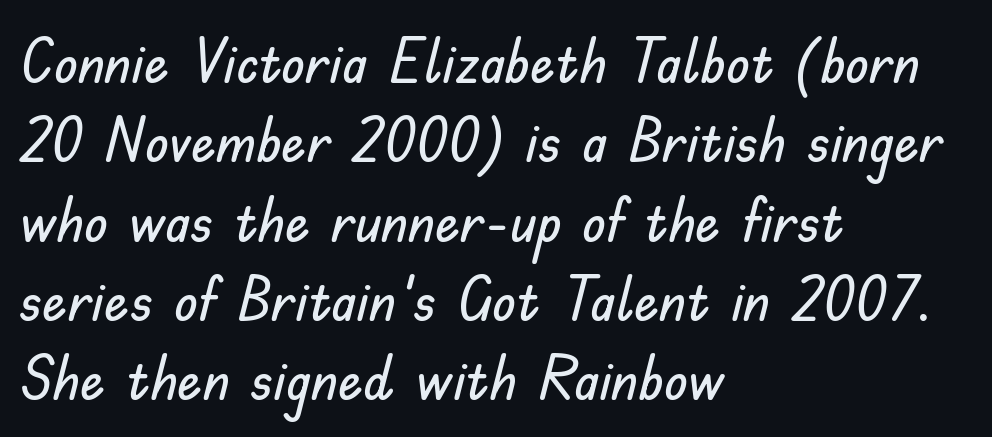
This is sans-serif lettering, the kind often seen on screens and signage. How are the letters spaced? Ordinarily, with no added tracking. Baseline-to-baseline distance is the conventional proportion of letter height.
